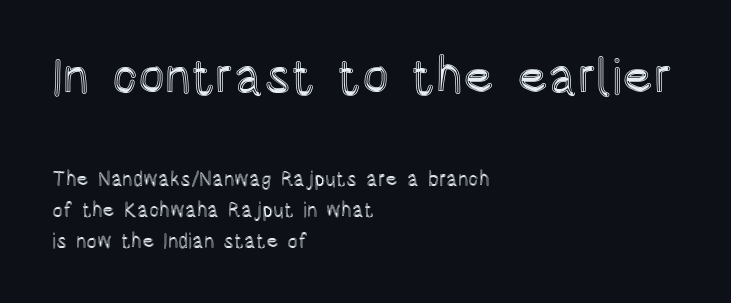
The leading is moderate, giving the passage an even texture. The more generous point size was reserved for the upper chunk. Typeset ragged right — the left edge is the straight one. The typography opts for an upright posture over an oblique one. Only glyphs here, with clear space below each row.
